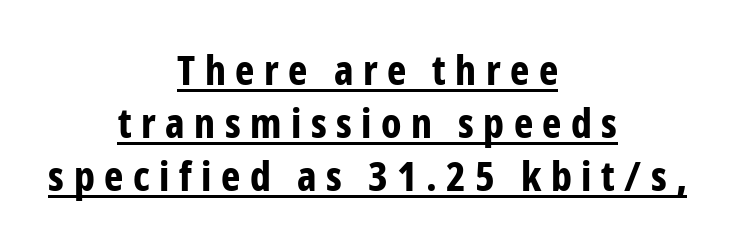
Q: Is the text bold? A: Yes.
Q: Is the text italic (slanted)? A: No, it is upright.
Q: Is the typeface a serif or a sans-serif typeface? A: Sans-serif.
Q: Is the text underlined? A: Yes.
Q: How is the paragraph aligned? A: Centered.
Q: Is the spacing between letters normal or unusually wide? A: Unusually wide.
Q: Is the spacing between lines tight, normal or loose? A: Normal.
Q: Width (condensed, normal, or wide)? A: Condensed.
Q: Stroke contrast? A: Low.
Q: x-height? A: Medium.
Q: Monospaced? A: No.
